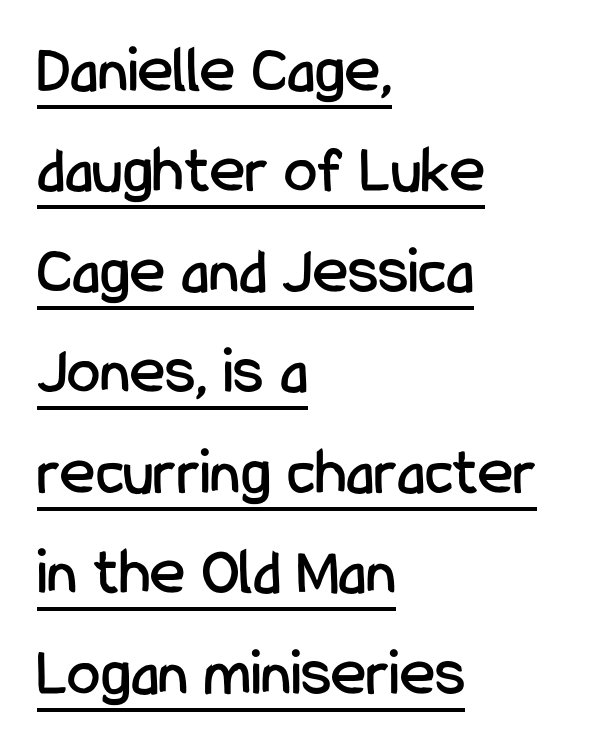
The letters advance in unequal steps, a hallmark of proportional type. A typesetter would call this leading conventional body-copy spacing. The typography opts for an upright posture over an oblique one. These lines are set flush left with a ragged right edge.
